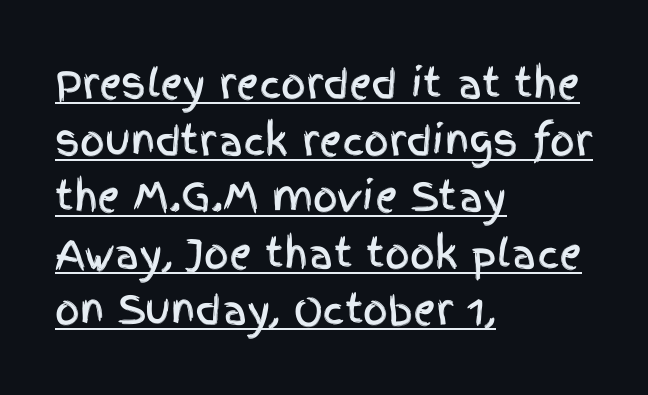
{"serif": "no", "italic": "no", "width": "condensed", "x_height": "large", "monospaced": "no", "underline": "yes", "align": "left", "line_spacing": "normal", "line_spacing_ratio": 1.45, "letter_spacing": "normal", "letter_spacing_em": 0.0, "glyph_px": 39}
